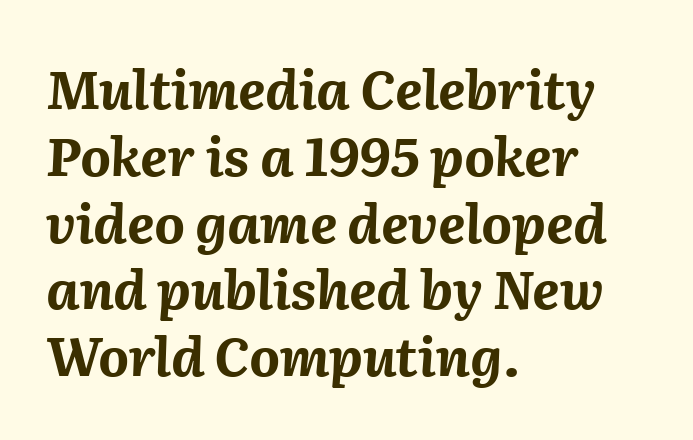
Looks like regular typesetting: each glyph gets only the width it needs. Notice how thick the strokes are: this is what a full bold looks like. Interline gaps are of average width in this sample. The rendering anchors every line to the left-hand side.
